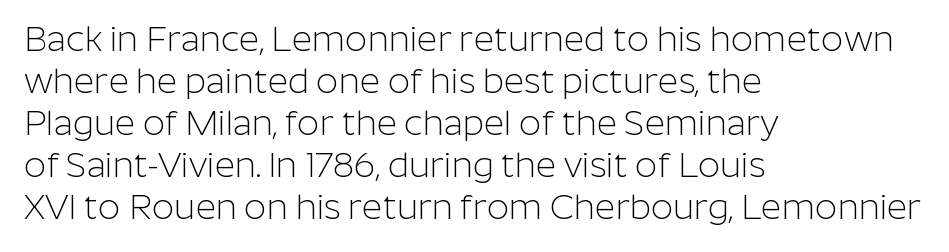
The face used here is rendered with its standard letterfit. Stroke terminals: plain, sans-serif. Any mark beneath the type? The region is blank. Each letter keeps its own natural width here, so spacing adapts to shape.
